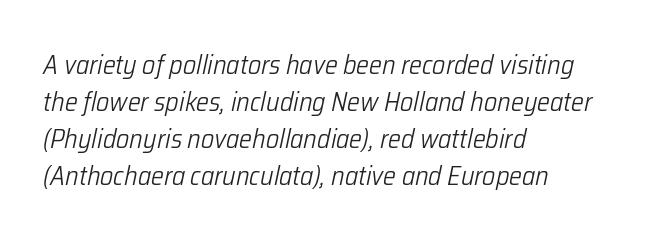
Honestly, the letter spacing is just normal — you wouldn't notice it. These glyphs show unthickened strokes, regular width or finer. The glyphs look as if they've been sheared to an angle. Underline: absent. The compositor pushed each line to the left boundary. The space between consecutive lines is moderate.
